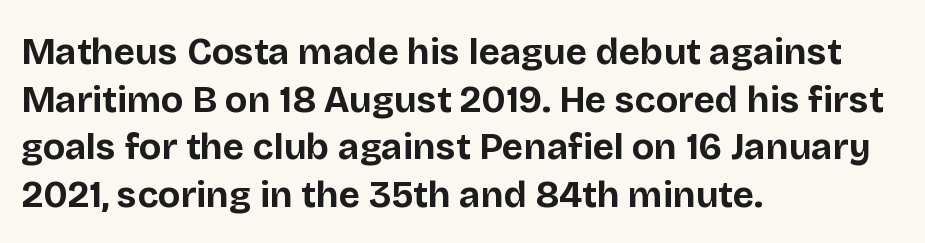
{"serif": "no", "italic": "no", "bold": "yes", "weight": "bold", "width": "normal", "stroke_contrast": "low", "x_height": "large", "monospaced": "no", "underline": "no", "align": "left", "line_spacing": "normal", "line_spacing_ratio": 1.29, "letter_spacing": "normal", "letter_spacing_em": 0.0, "glyph_px": 37}
